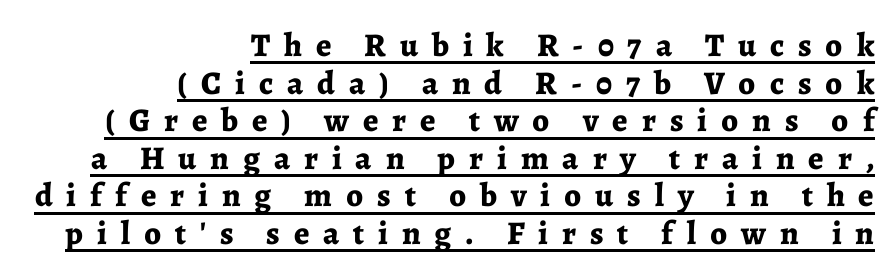
Q: Is the text bold? A: Yes.
Q: Is the text italic (slanted)? A: No, it is upright.
Q: Is the typeface a serif or a sans-serif typeface? A: Serif.
Q: Is the text underlined? A: Yes.
Q: How is the paragraph aligned? A: Right-aligned.
Q: Is the spacing between letters normal or unusually wide? A: Unusually wide.
Q: Is the spacing between lines tight, normal or loose? A: Tight.
Q: Width (condensed, normal, or wide)? A: Normal.
Q: Stroke contrast? A: Low.
Q: x-height? A: Medium.
Q: Monospaced? A: No.
